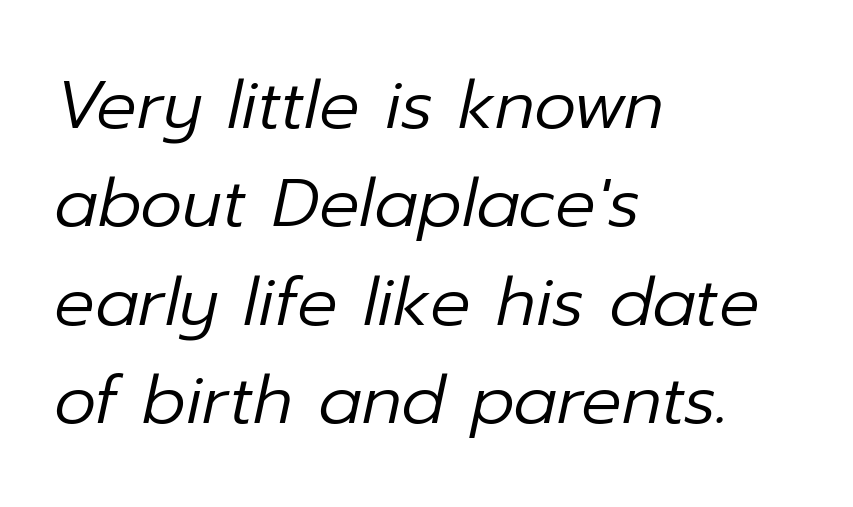
{"italic": "yes", "lean": "right", "slant_degrees": 12, "bold": "no", "weight": "regular", "width": "normal", "stroke_contrast": "low", "x_height": "medium", "monospaced": "no", "underline": "no", "align": "left", "line_spacing": "normal", "line_spacing_ratio": 1.47, "letter_spacing": "normal", "letter_spacing_em": 0.0, "glyph_px": 67}
